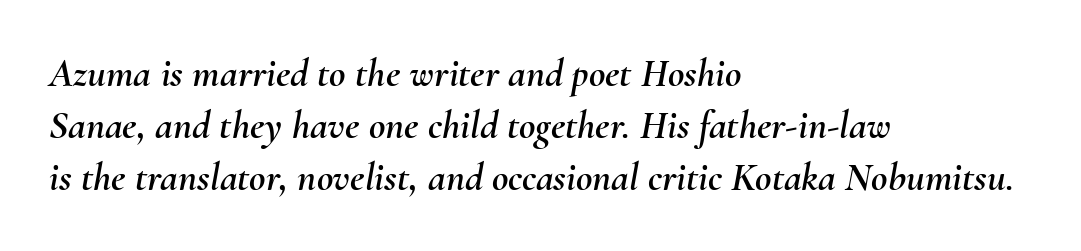
This is oblique type, the kind used for emphasis or titles. The passage shown is typed in a proportional face where columns would drift. Short and long lines alike share a common starting point at left. The rendering keeps characters at their native spacing. Reading down the column, the eye jumps a familiar distance to each next line.
